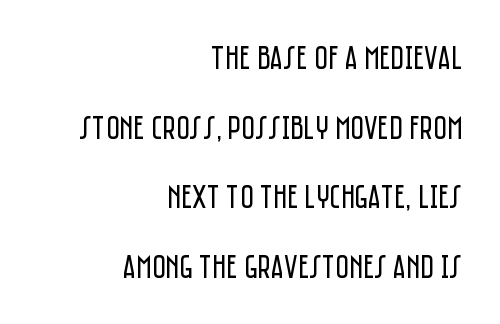
Q: Is the text bold? A: No.
Q: Is the text italic (slanted)? A: No, it is upright.
Q: Is the typeface a serif or a sans-serif typeface? A: Sans-serif.
Q: Is the text underlined? A: No.
Q: How is the paragraph aligned? A: Right-aligned.
Q: Is the spacing between letters normal or unusually wide? A: Normal.
Q: Is the spacing between lines tight, normal or loose? A: Loose.
Q: Width (condensed, normal, or wide)? A: Condensed.
Q: Stroke contrast? A: Low.
Q: x-height? A: Large.
Q: Monospaced? A: No.
